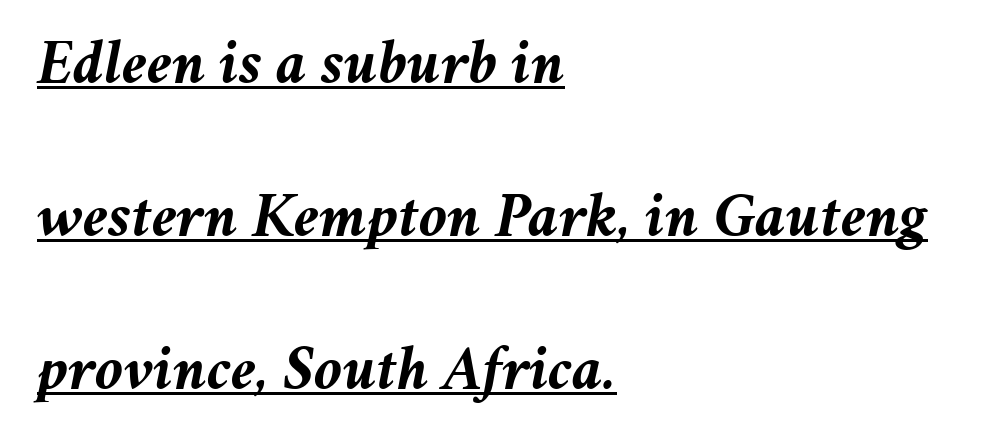
{"italic": "yes", "lean": "right", "slant_degrees": 11, "bold": "yes", "weight": "semibold", "width": "normal", "stroke_contrast": "medium", "x_height": "medium", "monospaced": "no", "underline": "yes", "align": "left", "line_spacing": "loose", "line_spacing_ratio": 2.43, "letter_spacing": "normal", "letter_spacing_em": 0.0, "glyph_px": 63}
